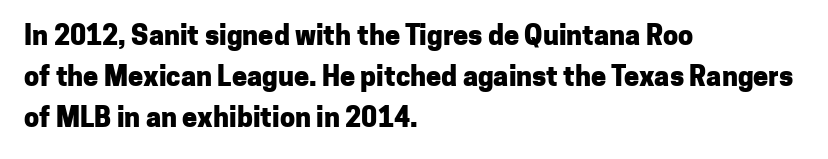
{"italic": "no", "bold": "yes", "underline": "no", "align": "left", "line_spacing": "normal", "line_spacing_ratio": 1.52, "letter_spacing": "normal", "letter_spacing_em": 0.0, "glyph_px": 27}
